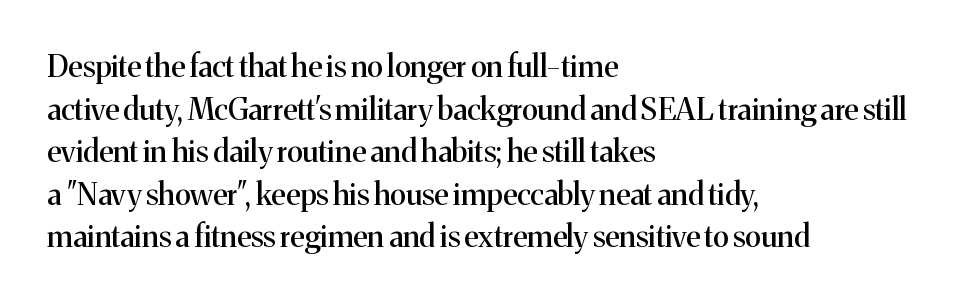
The image shows 30 px serif type, upright; set left-aligned, normal line spacing (1.42x), normal letter spacing, not underlined; medium stroke contrast and a medium x-height.
